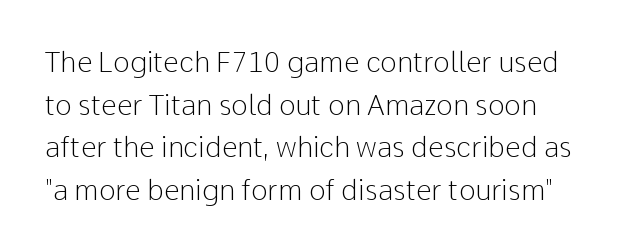
The image shows 28 px light sans-serif type, upright; set normal line spacing (1.52x), normal letter spacing, not underlined; low stroke contrast and a medium x-height.
